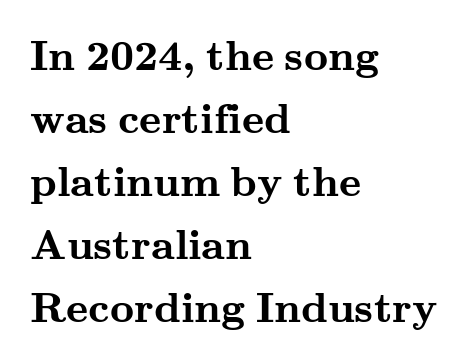
Q: Is the text bold? A: Yes.
Q: Is the text italic (slanted)? A: No, it is upright.
Q: Is the typeface a serif or a sans-serif typeface? A: Serif.
Q: Is the text underlined? A: No.
Q: How is the paragraph aligned? A: Left-aligned.
Q: Is the spacing between letters normal or unusually wide? A: Normal.
Q: Is the spacing between lines tight, normal or loose? A: Normal.
Q: Width (condensed, normal, or wide)? A: Wide.
Q: Stroke contrast? A: Medium.
Q: x-height? A: Small.
Q: Monospaced? A: No.
